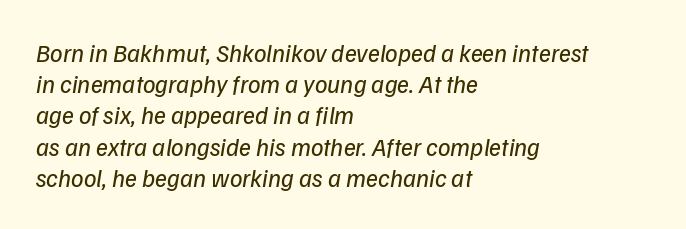
{"italic": "yes", "lean": "right", "slant_degrees": 9, "bold": "no", "underline": "no", "align": "left", "line_spacing": "normal", "line_spacing_ratio": 1.25, "letter_spacing": "normal", "letter_spacing_em": 0.0, "glyph_px": 25}
